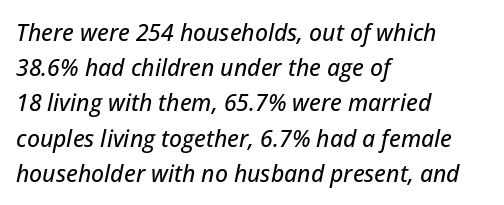
This rendering leaves character spacing at its baseline value. Honestly, the row spacing looks completely unremarkable. The ragged edge is on the right, which tells us the setting is flush left. Check under the words: just untouched page. In terms of posture, this sample is oblique.
